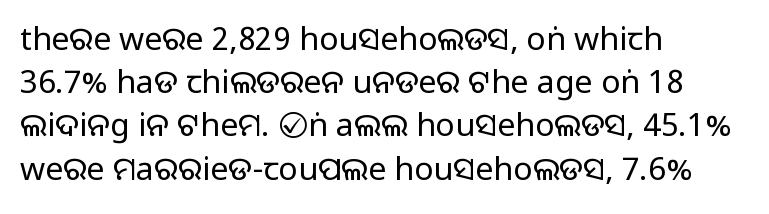
The text was rendered using a sans face with plain stroke endings. The baseline area is clear. Regarding leading, the lines here are spaced in the standard way. Tracking here is standard; glyphs follow each other at the usual distance.
